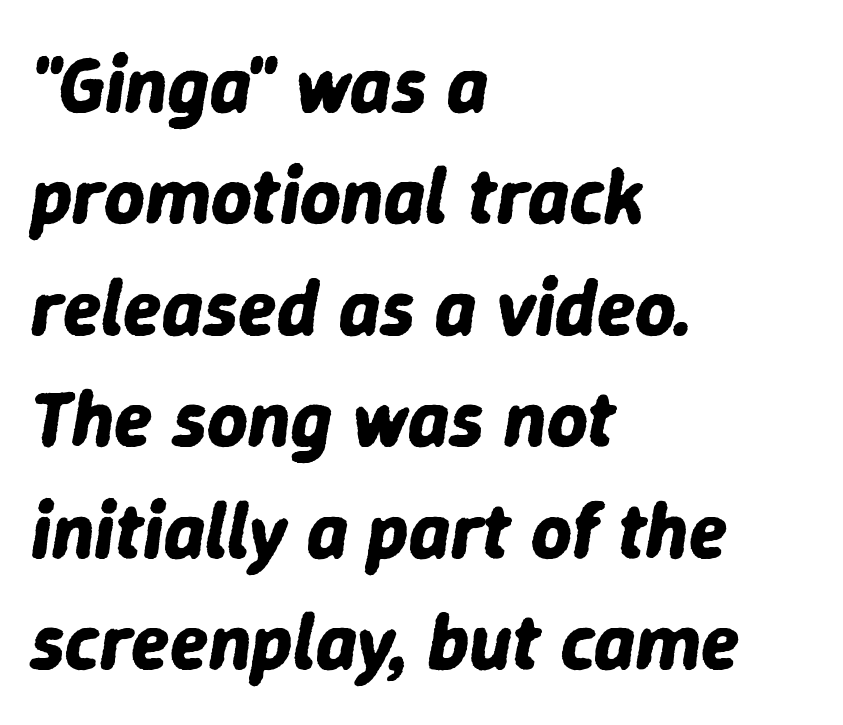
Spacing between characters is what you'd get straight out of the box. When letters slant like this, we call the style italic. In CSS terms this would be text-align: left. The rendering uses a bold face; every stroke is thick and dark. Underlining? Definitely not there. The face used here is proportionally spaced, like ordinary book or web type.
